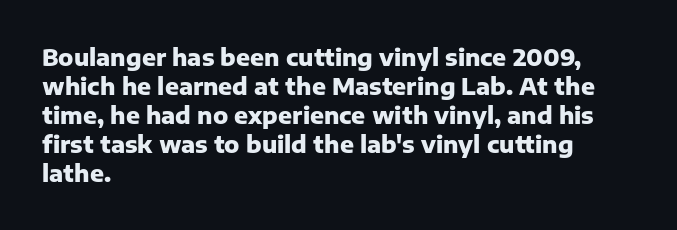
The typography opts for an upright posture over an oblique one. What weight is shown? A full bold with thick strokes. How would I describe the line gaps? Plain and ordinary. Each line starts at the same left margin while the right side varies.
